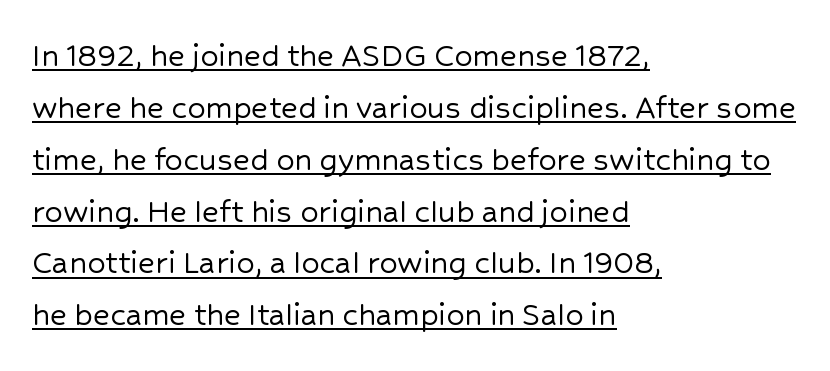
The image shows 36 px sans-serif type, upright; set left-aligned, normal line spacing (1.44x), normal letter spacing, underlined; low stroke contrast and a medium x-height.
